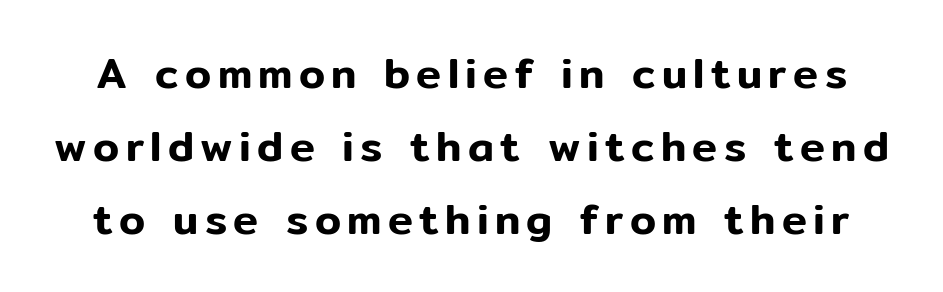
The image shows 42 px sans-serif type, upright; set line spacing 1.74x, not underlined; low stroke contrast and a medium x-height.
